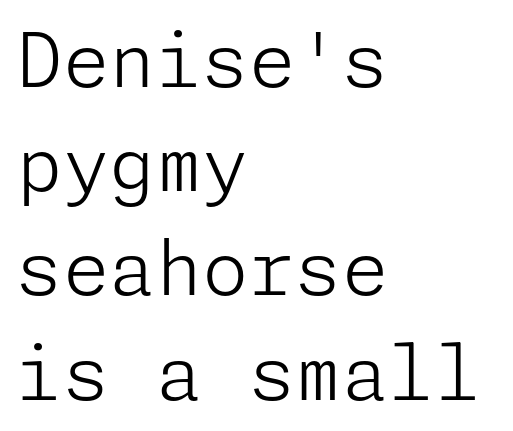
The image shows 75 px light sans-serif type, upright; set left-aligned, normal line spacing (1.39x), normal letter spacing, not underlined; low stroke contrast and a medium x-height.
